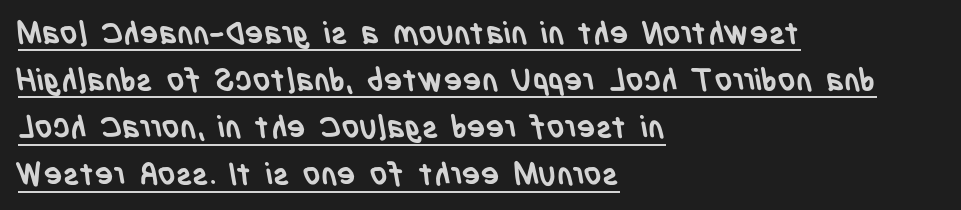
The image shows 31 px semibold, condensed sans-serif type; set left-aligned, normal line spacing (1.52x), normal letter spacing, underlined; low stroke contrast and a large x-height.
